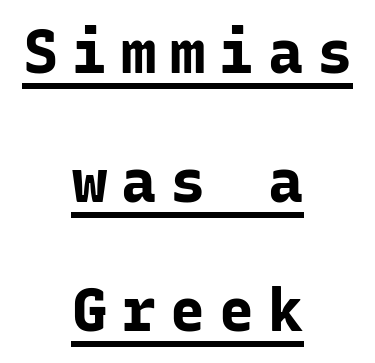
{"serif": "no", "italic": "no", "bold": "yes", "weight": "bold", "width": "normal", "stroke_contrast": "low", "x_height": "medium", "monospaced": "yes", "underline": "yes", "align": "center", "line_spacing": "loose", "line_spacing_ratio": 2.19, "letter_spacing": "wide", "letter_spacing_em": 0.23, "glyph_px": 59}
